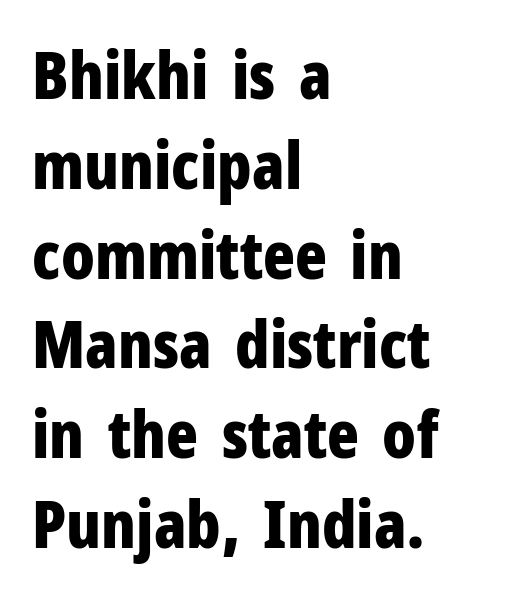
{"serif": "no", "italic": "no", "bold": "yes", "weight": "bold", "width": "condensed", "stroke_contrast": "low", "x_height": "medium", "monospaced": "no", "underline": "no", "align": "left", "line_spacing": "normal", "line_spacing_ratio": 1.36, "letter_spacing": "normal", "letter_spacing_em": 0.0, "glyph_px": 66}
